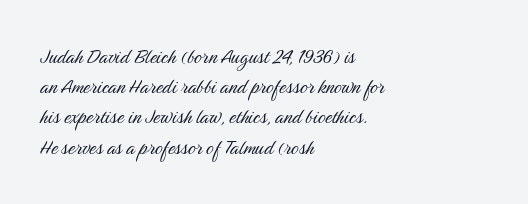
{"bold": "no", "underline": "no", "align": "left", "line_spacing": "normal", "line_spacing_ratio": 1.26, "letter_spacing": "normal", "letter_spacing_em": 0.0, "glyph_px": 24}
